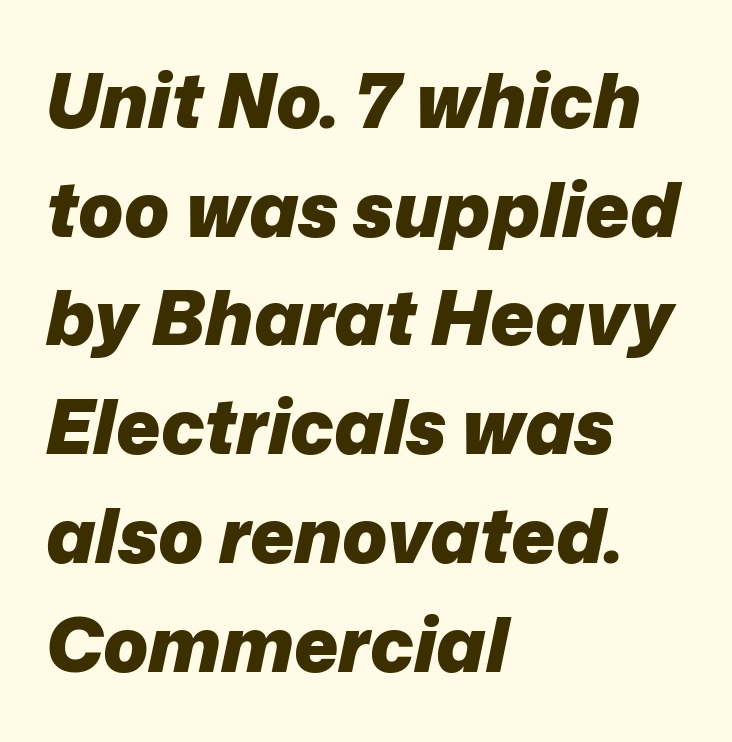
Q: Is the text bold? A: Yes.
Q: Is the text italic (slanted)? A: Yes, it leans right by about 12 degrees.
Q: Is the text underlined? A: No.
Q: How is the paragraph aligned? A: Left-aligned.
Q: Is the spacing between letters normal or unusually wide? A: Normal.
Q: Is the spacing between lines tight, normal or loose? A: Normal.
Q: Width (condensed, normal, or wide)? A: Normal.
Q: Stroke contrast? A: Low.
Q: x-height? A: Medium.
Q: Monospaced? A: No.
